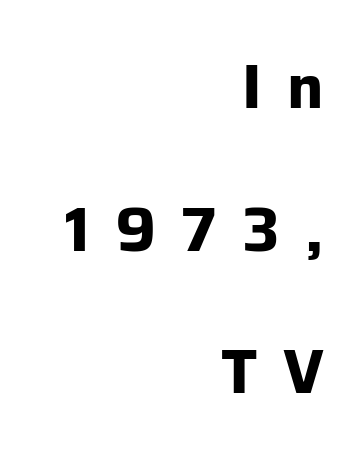
Q: Is the text bold? A: Yes.
Q: Is the text italic (slanted)? A: No, it is upright.
Q: Is the typeface a serif or a sans-serif typeface? A: Sans-serif.
Q: Is the text underlined? A: No.
Q: How is the paragraph aligned? A: Right-aligned.
Q: Is the spacing between letters normal or unusually wide? A: Unusually wide.
Q: Is the spacing between lines tight, normal or loose? A: Loose.
Q: Width (condensed, normal, or wide)? A: Normal.
Q: Stroke contrast? A: Low.
Q: x-height? A: Medium.
Q: Monospaced? A: No.
